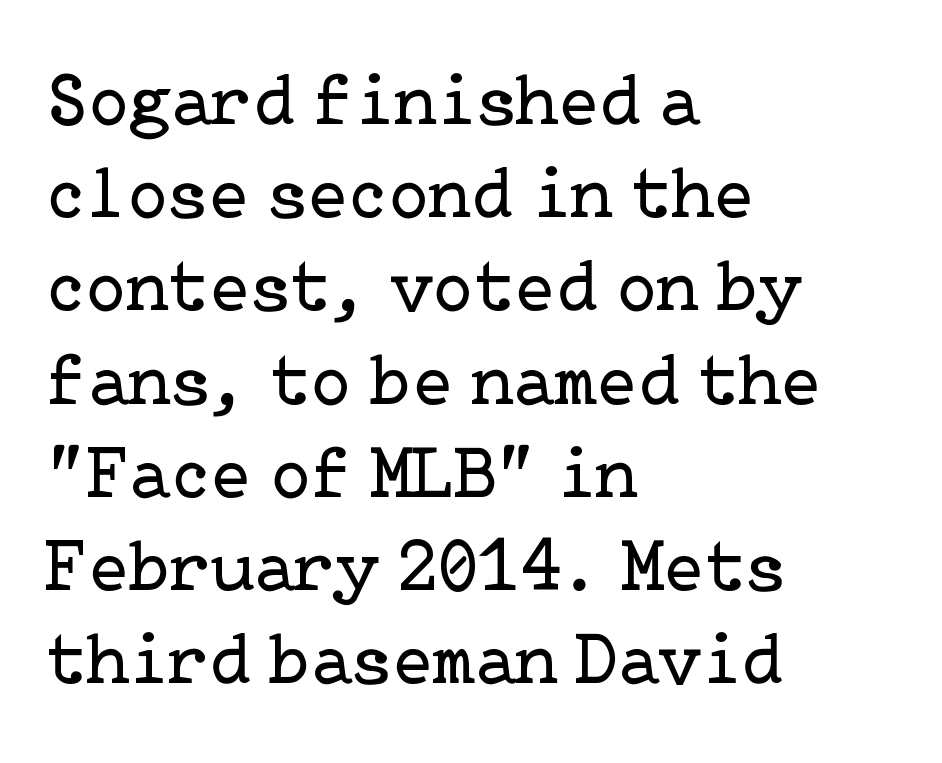
The image shows 74 px regular-weight serif type, upright; set left-aligned, normal line spacing (1.26x), normal letter spacing, not underlined; low stroke contrast and a medium x-height.
